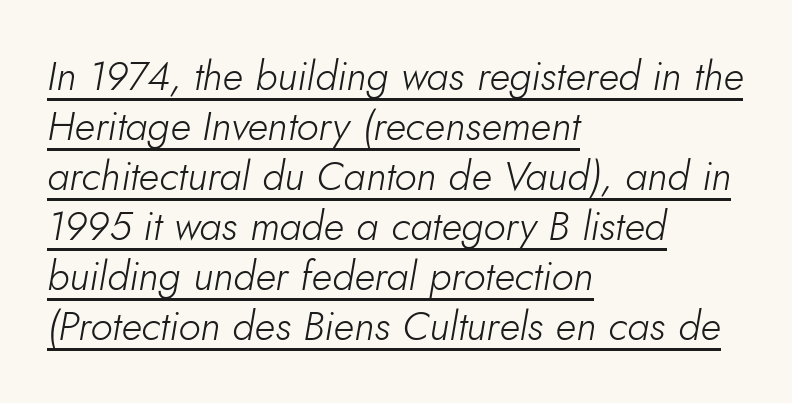
{"italic": "yes", "lean": "right", "slant_degrees": 10, "bold": "no", "weight": "light", "width": "normal", "stroke_contrast": "low", "x_height": "small", "monospaced": "no", "underline": "yes", "align": "left", "line_spacing_ratio": 1.22, "letter_spacing": "normal", "letter_spacing_em": 0.0, "glyph_px": 41}
